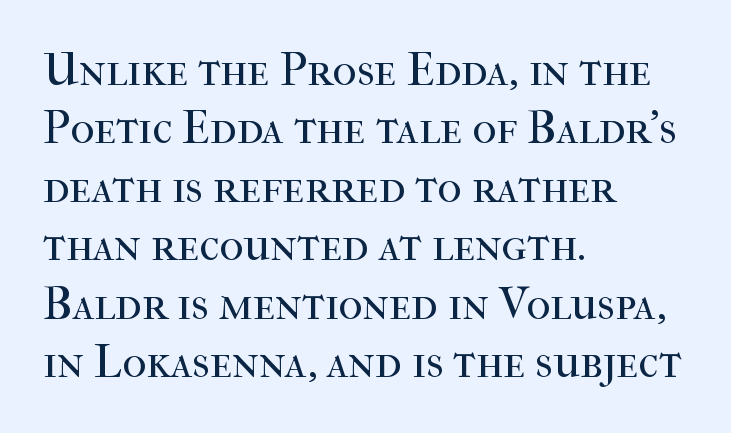
{"serif": "yes", "italic": "no", "bold": "no", "weight": "regular", "width": "normal", "stroke_contrast": "high", "x_height": "medium", "monospaced": "no", "underline": "no", "align": "left", "line_spacing": "normal", "line_spacing_ratio": 1.27, "letter_spacing": "normal", "letter_spacing_em": 0.0, "glyph_px": 46}
